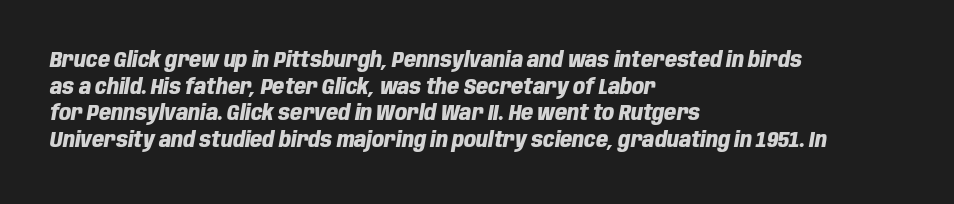
Left-aligned paragraph, ragged on the right. Rule under the text: the space is simply empty. The face used here has a pronounced slope to its letters. These words are printed bold, with thick strokes throughout. The horizontal fit of the characters is conventional and even. The line-height multiplier appears to be the usual default.
